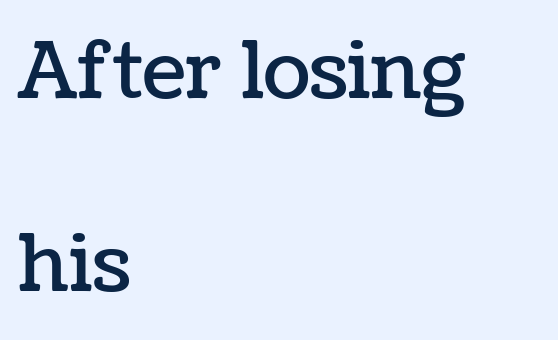
All the whitespace from short lines collects on the right. The block of text is sparse from top to bottom, with ample space between rows. Nobody drew a line under any word here. Every character sits straight up, as roman type does.
